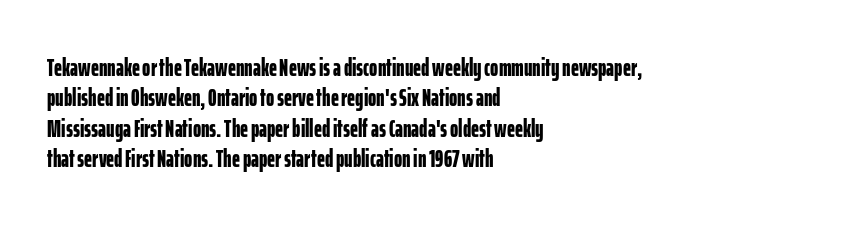
{"italic": "no", "bold": "yes", "underline": "no", "align": "left", "line_spacing_ratio": 1.22, "letter_spacing": "normal", "letter_spacing_em": 0.0, "glyph_px": 25}
